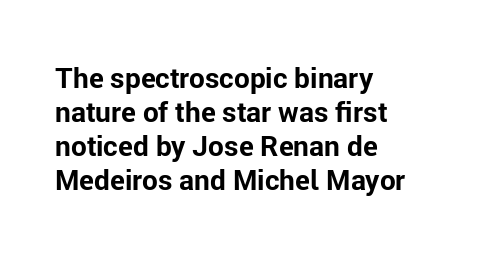
Q: Is the text bold? A: Yes.
Q: Is the text italic (slanted)? A: No, it is upright.
Q: Is the typeface a serif or a sans-serif typeface? A: Sans-serif.
Q: Is the text underlined? A: No.
Q: How is the paragraph aligned? A: Left-aligned.
Q: Is the spacing between letters normal or unusually wide? A: Normal.
Q: Width (condensed, normal, or wide)? A: Normal.
Q: Stroke contrast? A: Low.
Q: x-height? A: Medium.
Q: Monospaced? A: No.
